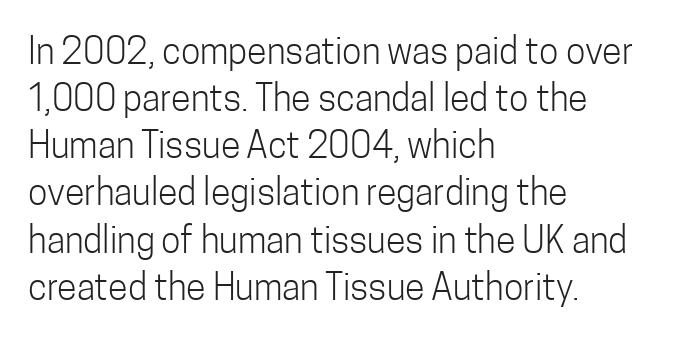
The image shows 36 px light, condensed sans-serif type, upright; set left-aligned, normal line spacing (1.31x), normal letter spacing, not underlined; low stroke contrast and a medium x-height.
